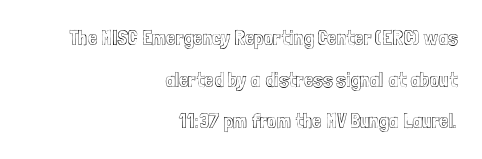
In CSS terms this would be text-align: right. Each new line begins a long way beneath the previous one. Spacing between characters is what you'd get straight out of the box. The specimen reads as upright at a glance.
